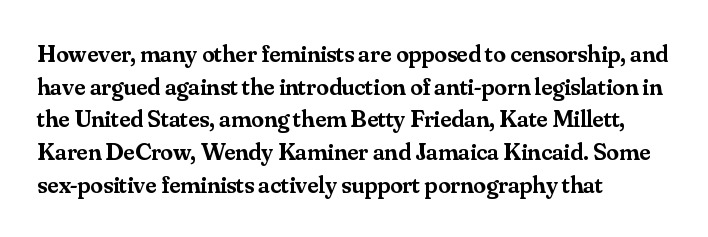
The image shows 25 px text type, upright; set left-aligned, normal line spacing (1.31x), normal letter spacing, not underlined.
